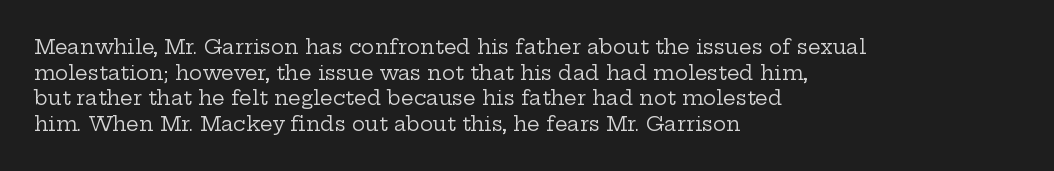
{"italic": "no", "bold": "no", "underline": "no", "align": "left", "line_spacing": "normal", "line_spacing_ratio": 1.28, "letter_spacing": "normal", "letter_spacing_em": 0.0, "glyph_px": 20}
